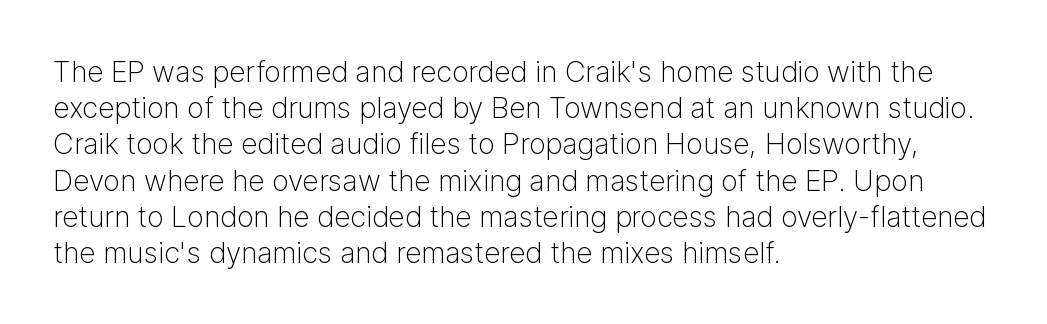
The space beneath each line is pristine and unruled. Between one letter and the next there's only the usual sliver of space. Casual observation: everything's shoved over to the left. Each new line begins a customary step beneath the previous one.
